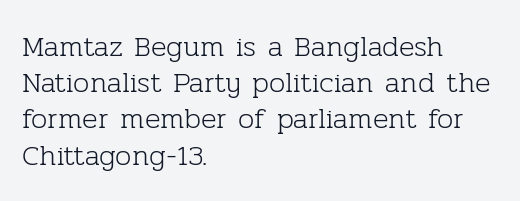
Q: Is the text bold? A: No.
Q: Is the text italic (slanted)? A: No, it is upright.
Q: Is the typeface a serif or a sans-serif typeface? A: Serif.
Q: Is the text underlined? A: No.
Q: How is the paragraph aligned? A: Left-aligned.
Q: Is the spacing between letters normal or unusually wide? A: Normal.
Q: Is the spacing between lines tight, normal or loose? A: Normal.
Q: Width (condensed, normal, or wide)? A: Normal.
Q: Stroke contrast? A: Low.
Q: x-height? A: Medium.
Q: Monospaced? A: No.
